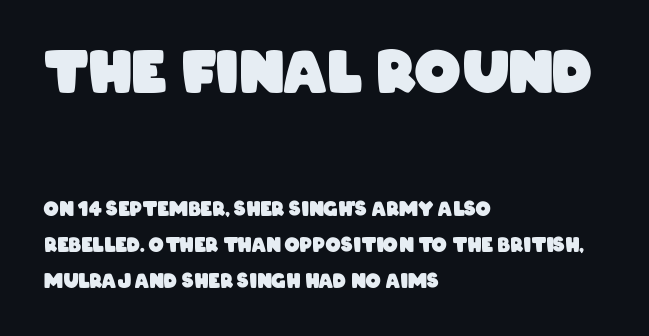
{"serif": "no", "bold": "yes", "weight": "heavy", "width": "condensed", "stroke_contrast": "low", "x_height": "large", "monospaced": "no", "underline": "no", "align": "left", "line_spacing_ratio": 1.89, "letter_spacing": "normal", "letter_spacing_em": 0.0, "larger_block": "first", "size_ratio": 3.05, "glyph_px": 58}
